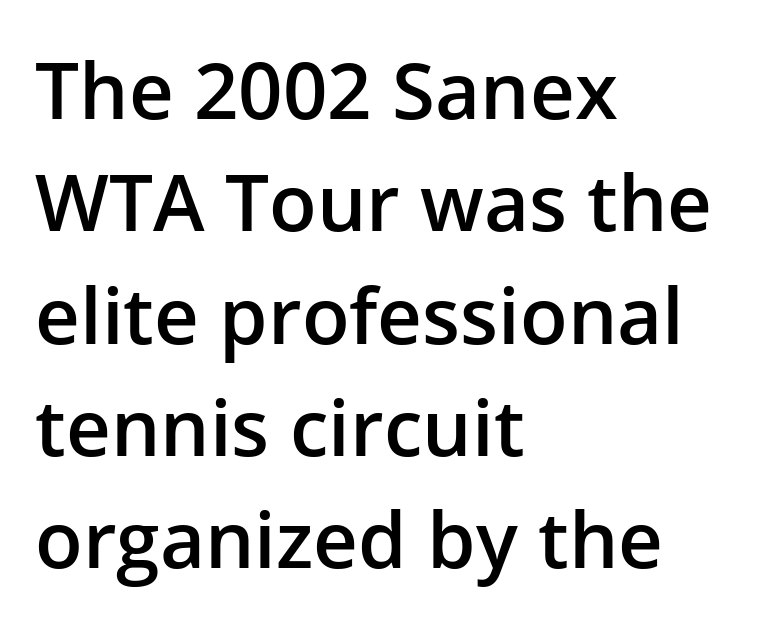
Q: Is the text bold? A: Semi-bold.
Q: Is the text italic (slanted)? A: No, it is upright.
Q: Is the typeface a serif or a sans-serif typeface? A: Sans-serif.
Q: Is the text underlined? A: No.
Q: How is the paragraph aligned? A: Left-aligned.
Q: Is the spacing between letters normal or unusually wide? A: Normal.
Q: Is the spacing between lines tight, normal or loose? A: Normal.
Q: Width (condensed, normal, or wide)? A: Normal.
Q: Stroke contrast? A: Low.
Q: x-height? A: Medium.
Q: Monospaced? A: No.
